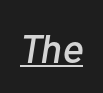
{"italic": "yes", "lean": "right", "slant_degrees": 10, "width": "normal", "stroke_contrast": "low", "x_height": "medium", "monospaced": "no", "underline": "yes", "letter_spacing": "normal", "letter_spacing_em": 0.0, "glyph_px": 40}
